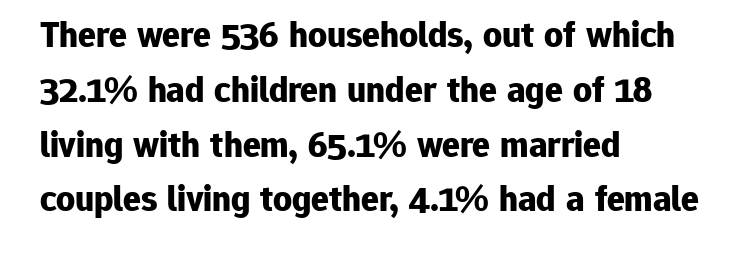
Notice how thick the strokes are: this is what a full bold looks like. The type sits square on the baseline with zero lean. Lines of text with bare space underneath. Vertically, the passage feels balanced, rows spaced as you'd expect. Spacing between characters is what you'd get straight out of the box. In terms of letterform style, serifs are entirely absent.
